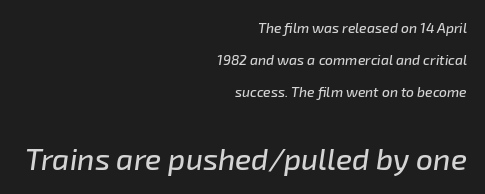
The image shows 30 px text type, italic (leaning right); set right-aligned, loose line spacing (2.3x), normal letter spacing, not underlined; the second (bottom) block is 2.14x larger; low stroke contrast and a medium x-height.
